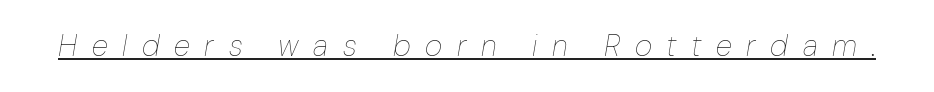
Style check: oblique. Here the designer chose a conventional face with non-uniform glyph widths. Is the letter spacing exaggerated? Yes — the characters are pushed far apart. No heavy texture on the line: the type isn't bold. The face used here appears with an underline applied.
